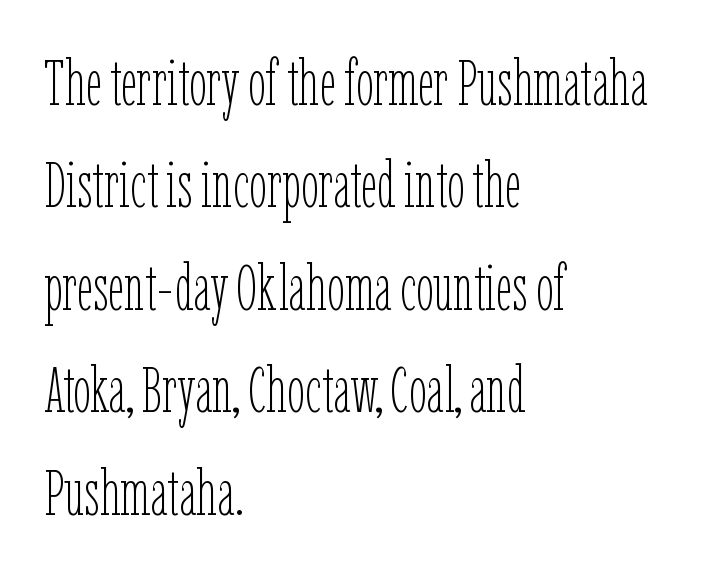
{"italic": "no", "bold": "no", "weight": "thin", "width": "condensed", "stroke_contrast": "low", "x_height": "medium", "monospaced": "no", "underline": "no", "align": "left", "line_spacing": "normal", "line_spacing_ratio": 1.6, "letter_spacing": "normal", "letter_spacing_em": 0.0, "glyph_px": 64}
